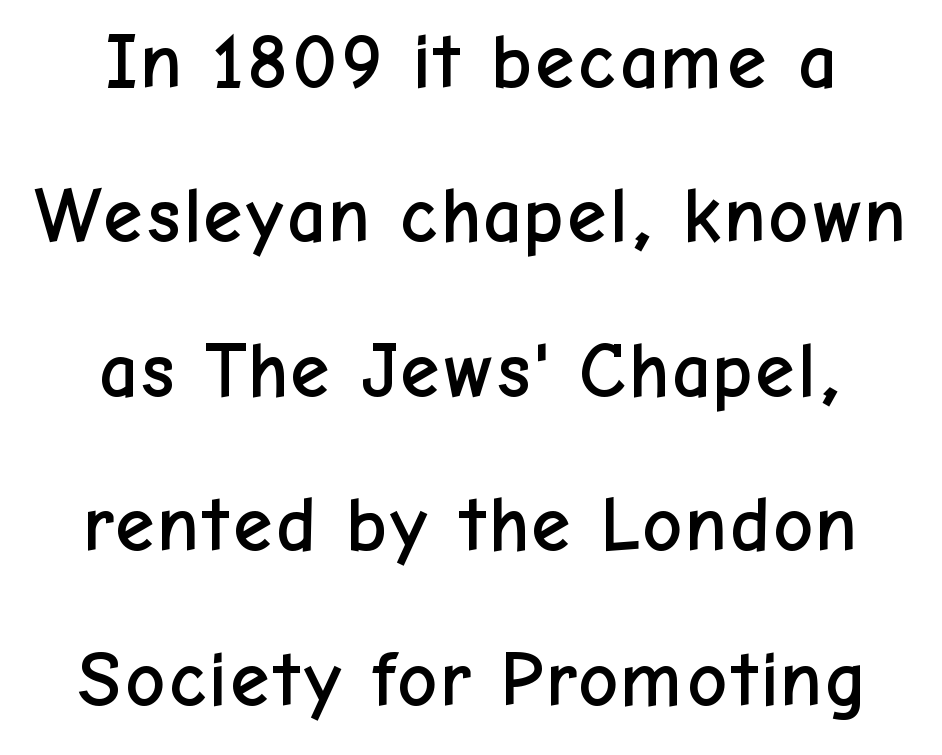
Q: Is the text italic (slanted)? A: No, it is upright.
Q: Is the typeface a serif or a sans-serif typeface? A: Sans-serif.
Q: Is the text underlined? A: No.
Q: How is the paragraph aligned? A: Centered.
Q: Is the spacing between letters normal or unusually wide? A: Normal.
Q: Is the spacing between lines tight, normal or loose? A: Loose.
Q: Width (condensed, normal, or wide)? A: Normal.
Q: Stroke contrast? A: Low.
Q: x-height? A: Medium.
Q: Monospaced? A: No.
